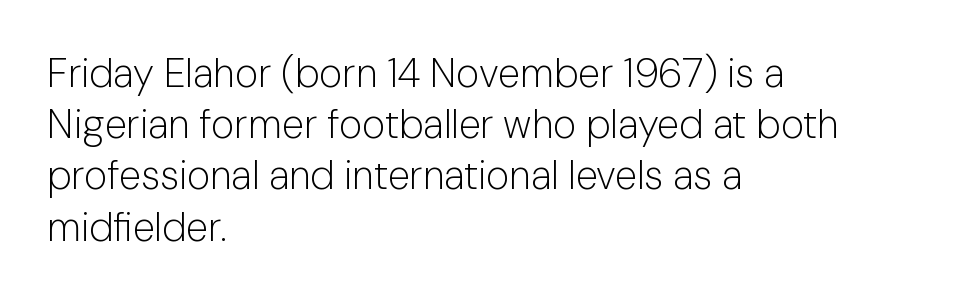
No word sits above an underline. This sample has the flowing, uneven cadence of proportional lettering. The ragged edge is on the right, which tells us the setting is flush left. The axis of the letterforms is exactly vertical. Default kerning and tracking; the words read as compact shapes. Weight: not bold — regular or lighter.
